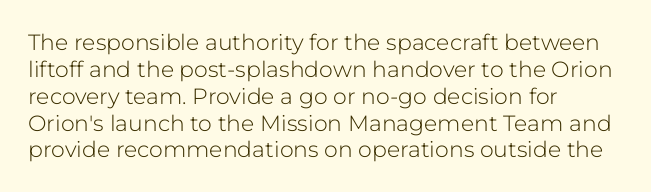
Honestly, the letter spacing is just normal — you wouldn't notice it. A student would call this left alignment; a typographer would say flush left, rag right. The font sits on the lighter half of the weight spectrum, regular included. Just letters on the line, the space beneath them empty.
